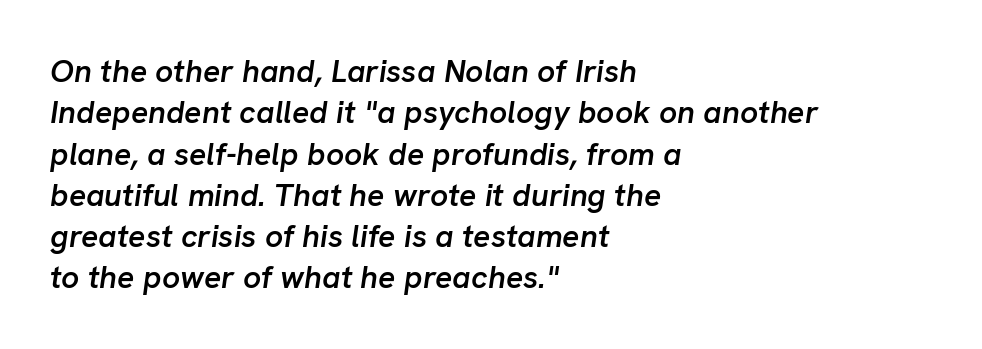
These words are printed semibold, heavier than regular yet not bold. Lines of text with bare space underneath. Notice how the stems are inclined rather than vertical — that's the hallmark of italics. Normally led — the rows are evenly, conventionally spaced. You could not count columns in this text — the font is proportionally spaced. Nothing unusual about the tracking: characters are spaced as the font intends.
